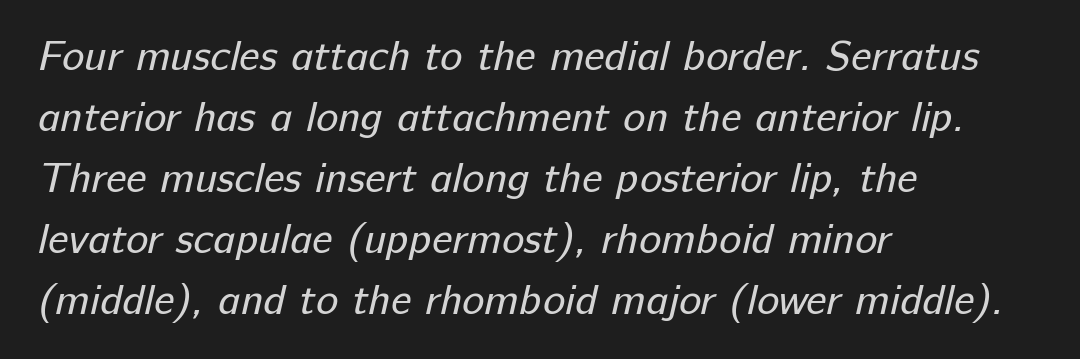
Each new line begins a customary step beneath the previous one. This sample has the flowing, uneven cadence of proportional lettering. The passage shown is not bold in any degree. A sans-serif font was chosen for this passage. This rendering features lettering with no underline. One-word summary of the alignment: left.
